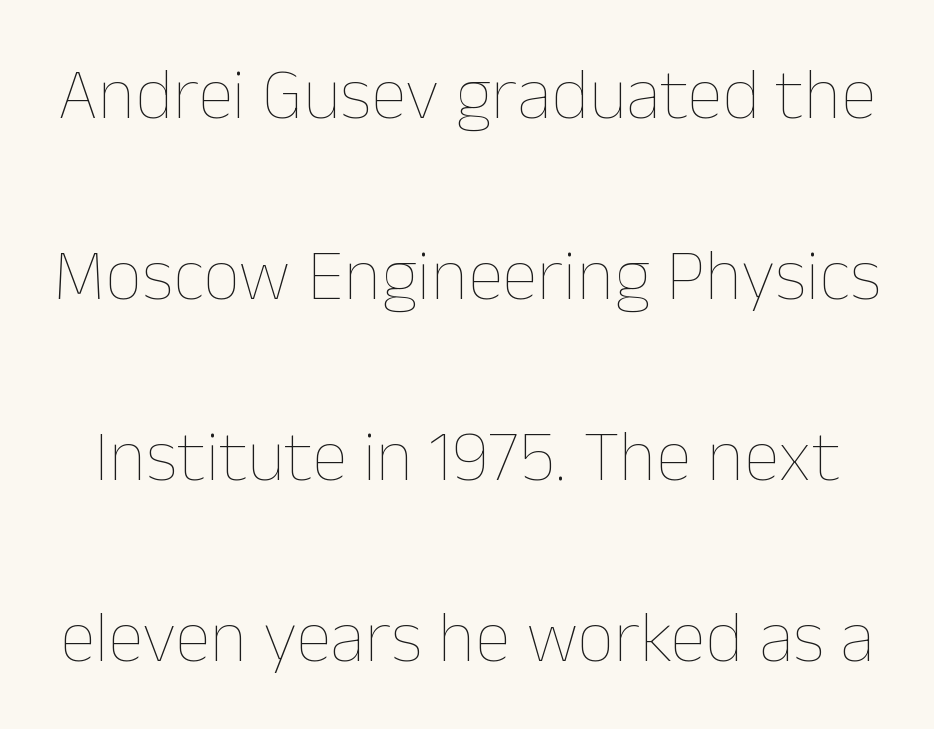
Q: Is the text bold? A: No.
Q: Is the text italic (slanted)? A: No, it is upright.
Q: Is the text underlined? A: No.
Q: Is the spacing between letters normal or unusually wide? A: Normal.
Q: Is the spacing between lines tight, normal or loose? A: Loose.
Q: Width (condensed, normal, or wide)? A: Normal.
Q: Stroke contrast? A: Low.
Q: x-height? A: Medium.
Q: Monospaced? A: No.
